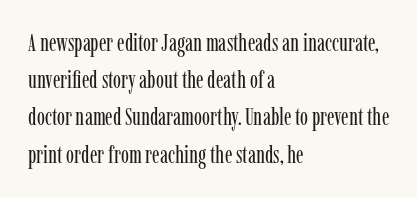
{"italic": "no", "bold": "no", "underline": "no", "align": "left", "line_spacing": "normal", "line_spacing_ratio": 1.55, "letter_spacing": "normal", "letter_spacing_em": 0.0, "glyph_px": 24}
